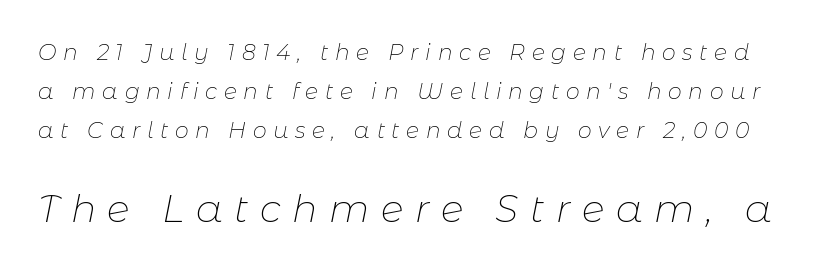
Q: Is the text bold? A: No.
Q: Is the text italic (slanted)? A: Yes, it leans right by about 11 degrees.
Q: Is the text underlined? A: No.
Q: Is the spacing between letters normal or unusually wide? A: Unusually wide.
Q: Which block of text is set in a larger size, the first (top) or the second (bottom)? A: The second (bottom) one.
Q: Width (condensed, normal, or wide)? A: Normal.
Q: Stroke contrast? A: Low.
Q: x-height? A: Medium.
Q: Monospaced? A: No.
